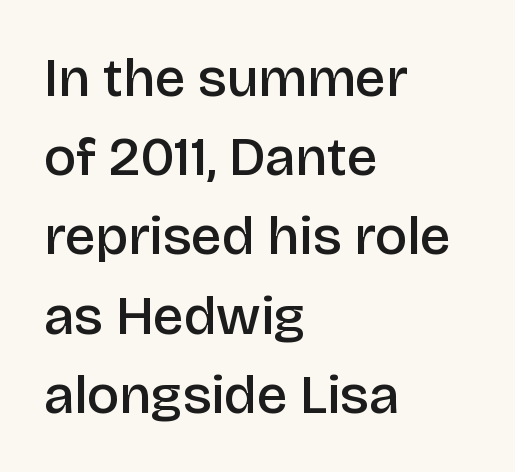
The image shows 55 px semibold sans-serif type, upright; set left-aligned, normal line spacing (1.44x), normal letter spacing, not underlined; low stroke contrast and a large x-height.
